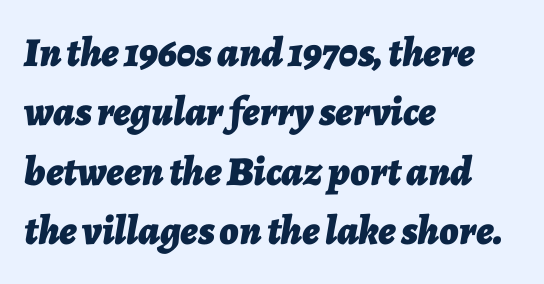
The image shows 41 px bold type, italic (leaning right); set left-aligned, normal line spacing (1.45x), normal letter spacing, not underlined; low stroke contrast and a medium x-height.
